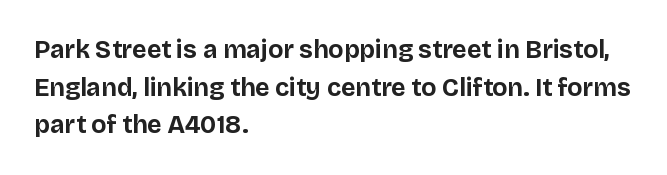
Students, note that the glyphs here touch the page at normal intervals. The vertical gap from one line to the next is medium. The lettering stays uniformly vertical, giving the passage a roman look. The lines are quadded left. Heft: maximum for text — a bold. Type without underlining.
